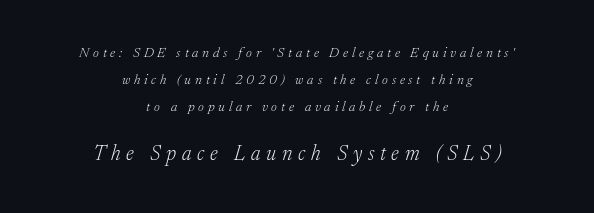
{"italic": "yes", "lean": "right", "slant_degrees": 17, "bold": "no", "underline": "no", "align": "center", "line_spacing": "loose", "line_spacing_ratio": 1.94, "letter_spacing": "wide", "letter_spacing_em": 0.27, "larger_block": "second", "size_ratio": 1.5, "glyph_px": 21}
